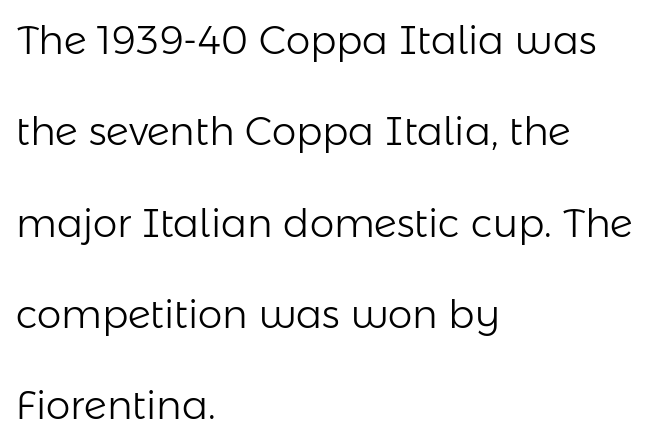
Q: Is the text bold? A: No.
Q: Is the text italic (slanted)? A: No, it is upright.
Q: Is the typeface a serif or a sans-serif typeface? A: Sans-serif.
Q: Is the text underlined? A: No.
Q: How is the paragraph aligned? A: Left-aligned.
Q: Is the spacing between letters normal or unusually wide? A: Normal.
Q: Is the spacing between lines tight, normal or loose? A: Loose.
Q: Width (condensed, normal, or wide)? A: Normal.
Q: Stroke contrast? A: Low.
Q: x-height? A: Medium.
Q: Monospaced? A: No.
